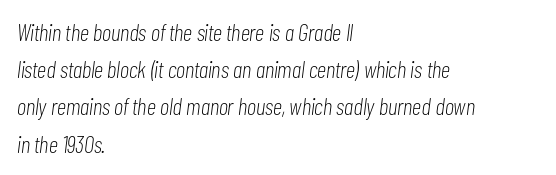
{"italic": "yes", "lean": "right", "slant_degrees": 7, "bold": "no", "underline": "no", "align": "left", "line_spacing": "normal", "line_spacing_ratio": 1.55, "letter_spacing": "normal", "letter_spacing_em": 0.0, "glyph_px": 24}
